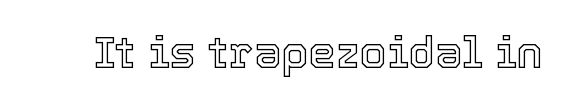
{"italic": "no", "width": "normal", "x_height": "medium", "monospaced": "no", "underline": "no", "letter_spacing": "normal", "letter_spacing_em": 0.0, "glyph_px": 44}
